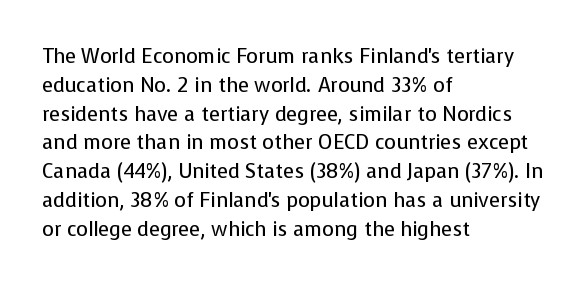
Vertical strokes here are truly vertical. The typesetting does not lean heavy: it is not bold. These lines keep a tight, regular rhythm from letter to letter. Anything drawn beneath the words? Only blank space. The designer left line spacing at the default. Caption: multi-line text, flush left, ragged right.
